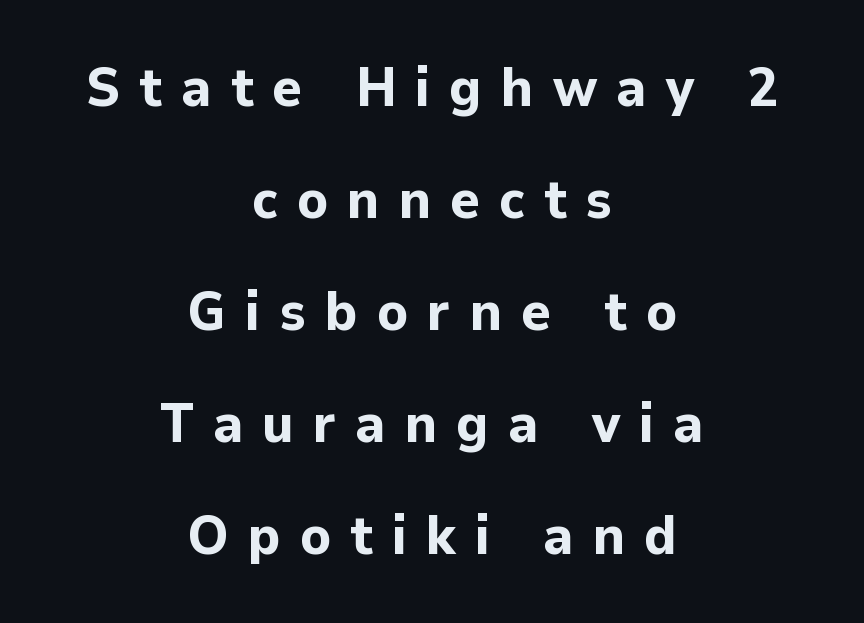
The image shows 56 px bold sans-serif type, upright; set centered, loose line spacing (2.0x), unusually wide letter spacing (+0.34 em), not underlined; low stroke contrast and a medium x-height.
